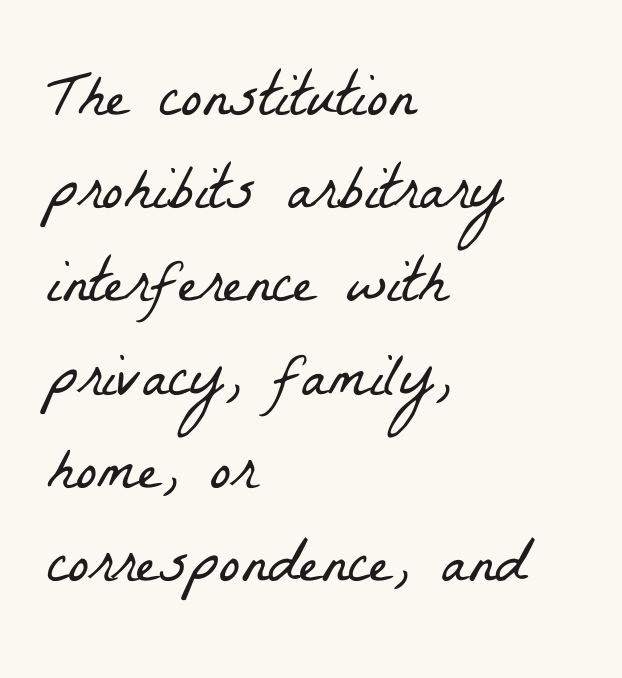
{"serif": "yes", "bold": "no", "weight": "light", "width": "condensed", "stroke_contrast": "low", "x_height": "medium", "monospaced": "no", "underline": "no", "align": "left", "line_spacing": "normal", "line_spacing_ratio": 1.48, "letter_spacing": "normal", "letter_spacing_em": 0.0, "glyph_px": 63}
